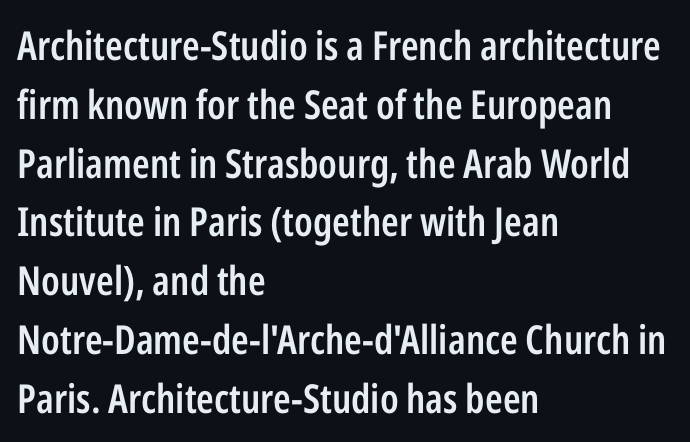
Q: Is the text bold? A: Semi-bold.
Q: Is the text italic (slanted)? A: No, it is upright.
Q: Is the typeface a serif or a sans-serif typeface? A: Sans-serif.
Q: Is the text underlined? A: No.
Q: How is the paragraph aligned? A: Left-aligned.
Q: Is the spacing between letters normal or unusually wide? A: Normal.
Q: Is the spacing between lines tight, normal or loose? A: Normal.
Q: Width (condensed, normal, or wide)? A: Condensed.
Q: Stroke contrast? A: Low.
Q: x-height? A: Medium.
Q: Monospaced? A: No.
